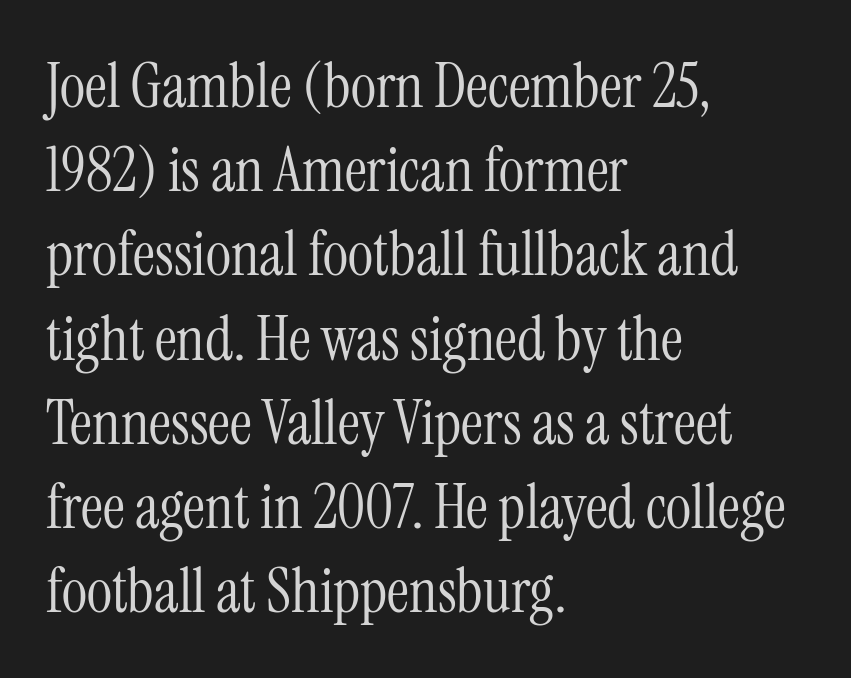
Q: Is the text bold? A: No.
Q: Is the text italic (slanted)? A: No, it is upright.
Q: Is the typeface a serif or a sans-serif typeface? A: Serif.
Q: Is the text underlined? A: No.
Q: How is the paragraph aligned? A: Left-aligned.
Q: Is the spacing between letters normal or unusually wide? A: Normal.
Q: Is the spacing between lines tight, normal or loose? A: Normal.
Q: Width (condensed, normal, or wide)? A: Condensed.
Q: Stroke contrast? A: Medium.
Q: x-height? A: Medium.
Q: Monospaced? A: No.
